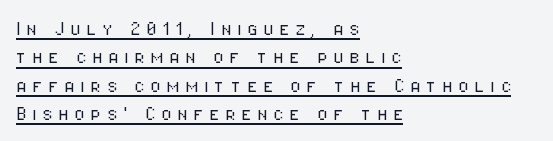
Quick note: not italic, upright. Does a line run under the words? Yes, clearly. These glyphs show unthickened strokes, regular width or finer. The text block is weighted toward the left margin, trailing off unevenly rightward. A typesetter would call this heavily tracked-out type.
